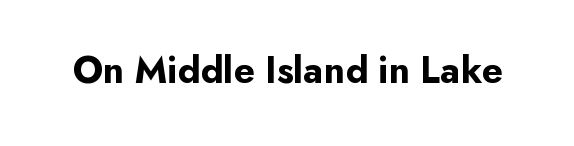
No italicization has been applied; the sample stays upright. Spacing verdict: proportional, widths tailored to each character. Nothing sits at the stroke ends, so this counts as sans-serif. Caption: standard tracking, unaltered.
